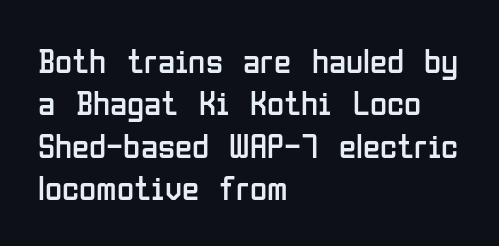
Q: Is the text bold? A: No.
Q: Is the text italic (slanted)? A: No, it is upright.
Q: Is the typeface a serif or a sans-serif typeface? A: Sans-serif.
Q: Is the text underlined? A: No.
Q: How is the paragraph aligned? A: Left-aligned.
Q: Is the spacing between letters normal or unusually wide? A: Normal.
Q: Width (condensed, normal, or wide)? A: Condensed.
Q: Stroke contrast? A: Low.
Q: x-height? A: Medium.
Q: Monospaced? A: No.
